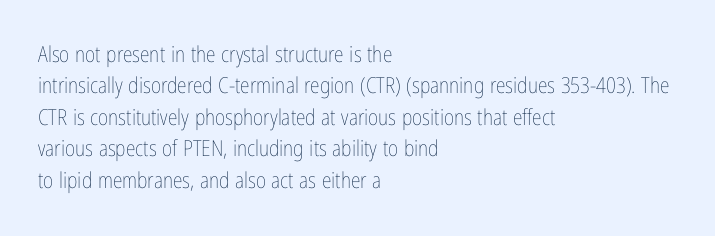
The line-height multiplier appears to be the usual default. The ragged edge is on the right, which tells us the setting is flush left. A typesetter would mark this as roman, not italic. This sample uses plain, unmodified letter spacing. No letter is thick-stroked: the sample isn't bold.
